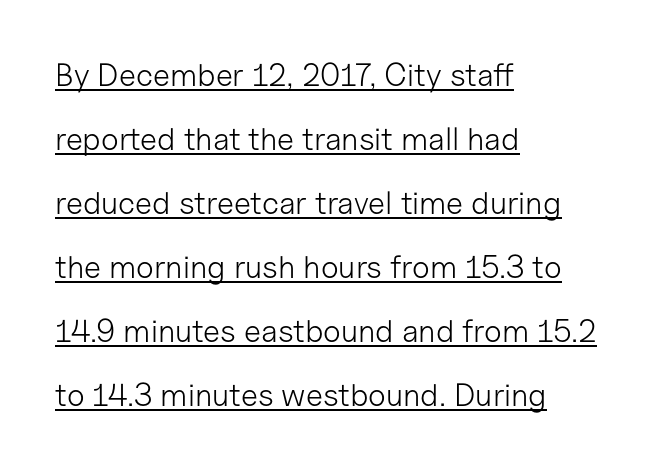
Q: Is the text bold? A: No.
Q: Is the text italic (slanted)? A: No, it is upright.
Q: Is the typeface a serif or a sans-serif typeface? A: Sans-serif.
Q: Is the text underlined? A: Yes.
Q: How is the paragraph aligned? A: Left-aligned.
Q: Is the spacing between letters normal or unusually wide? A: Normal.
Q: Is the spacing between lines tight, normal or loose? A: Loose.
Q: Width (condensed, normal, or wide)? A: Normal.
Q: Stroke contrast? A: Low.
Q: x-height? A: Medium.
Q: Monospaced? A: No.
